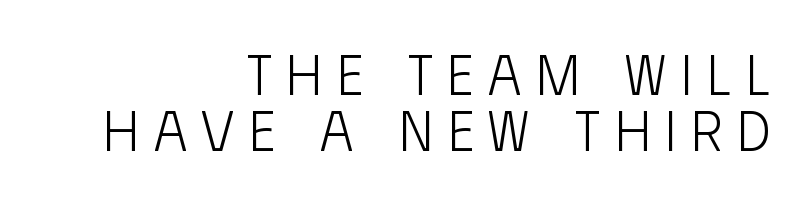
The string is rendered with underlining switched off. Reading down the column, the eye jumps only a short way to each next line. Summary of weight: not heavy and not bold. Words appear elongated and porous because spacing is wide.
